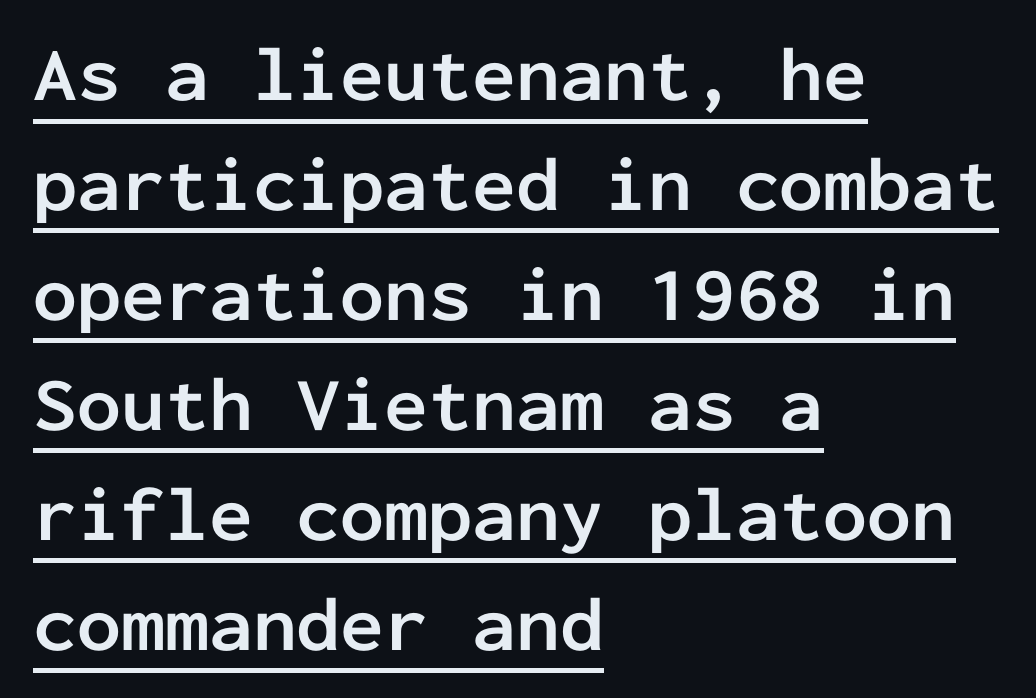
The image shows 78 px semibold sans-serif type, upright, monospaced; set left-aligned, normal line spacing (1.41x), normal letter spacing, underlined; low stroke contrast and a medium x-height.
